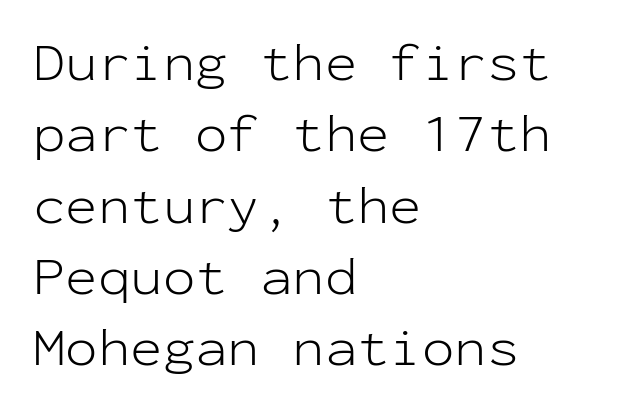
The image shows 54 px light sans-serif type, upright, monospaced; set left-aligned, normal line spacing (1.32x), normal letter spacing, not underlined; low stroke contrast and a medium x-height.
